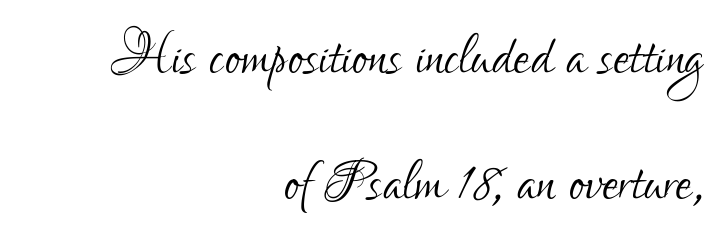
{"serif": "no", "bold": "no", "weight": "light", "width": "condensed", "stroke_contrast": "low", "x_height": "small", "monospaced": "no", "underline": "no", "align": "right", "line_spacing_ratio": 1.72, "letter_spacing": "normal", "letter_spacing_em": 0.0, "glyph_px": 73}
